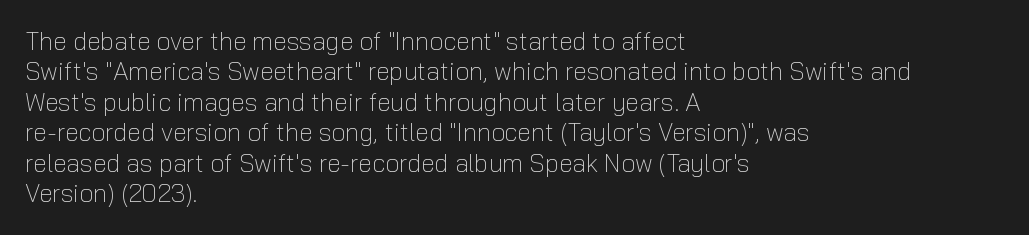
Q: Is the text bold? A: No.
Q: Is the text italic (slanted)? A: No, it is upright.
Q: Is the text underlined? A: No.
Q: How is the paragraph aligned? A: Left-aligned.
Q: Is the spacing between letters normal or unusually wide? A: Normal.
